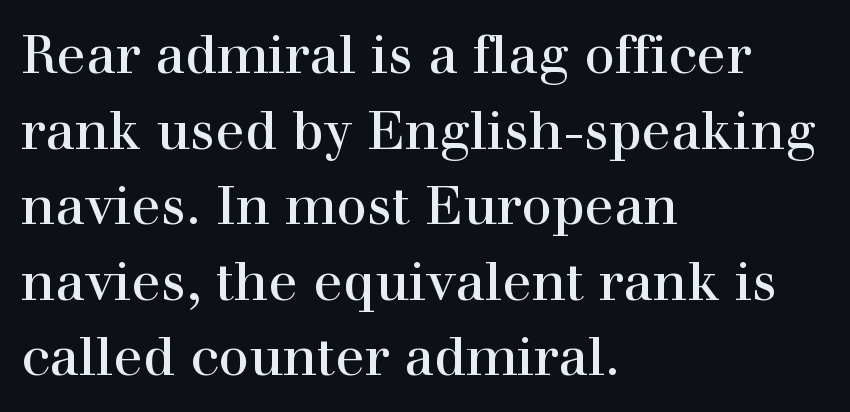
Q: Is the text italic (slanted)? A: No, it is upright.
Q: Is the typeface a serif or a sans-serif typeface? A: Serif.
Q: Is the text underlined? A: No.
Q: How is the paragraph aligned? A: Left-aligned.
Q: Is the spacing between letters normal or unusually wide? A: Normal.
Q: Is the spacing between lines tight, normal or loose? A: Normal.
Q: Width (condensed, normal, or wide)? A: Normal.
Q: x-height? A: Medium.
Q: Monospaced? A: No.
